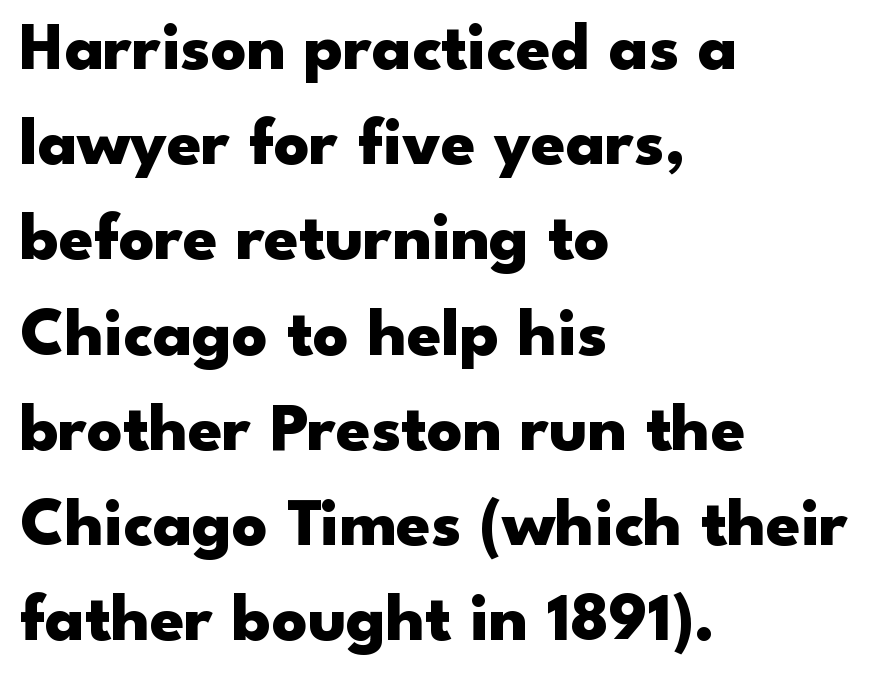
The image shows 69 px heavy, wide sans-serif type, upright; set left-aligned, normal line spacing (1.38x), normal letter spacing, not underlined; low stroke contrast and a small x-height.
